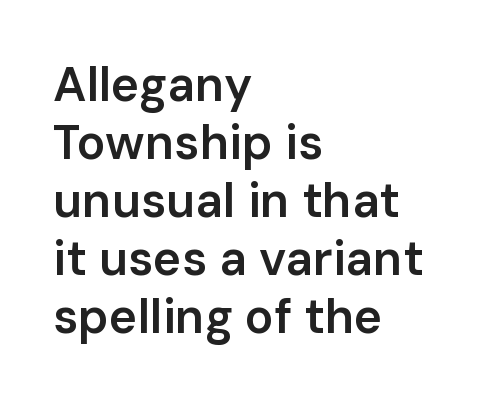
The image shows 48 px semibold sans-serif type, upright; set left-aligned, line spacing 1.21x, normal letter spacing, not underlined; low stroke contrast and a medium x-height.
